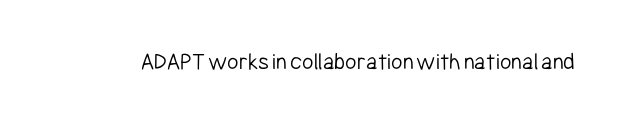
The image shows 25 px text type, upright; set normal letter spacing, not underlined.
